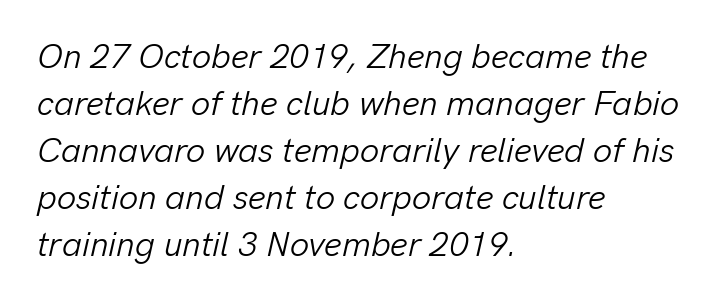
Looks like regular typesetting: each glyph gets only the width it needs. No heavy texture on the line: the type isn't bold. Between one letter and the next there's only the usual sliver of space. Lines of text with bare space underneath. Rows of type keep a routine distance in the vertical direction. Italic? Definitely — the glyphs are oblique.
